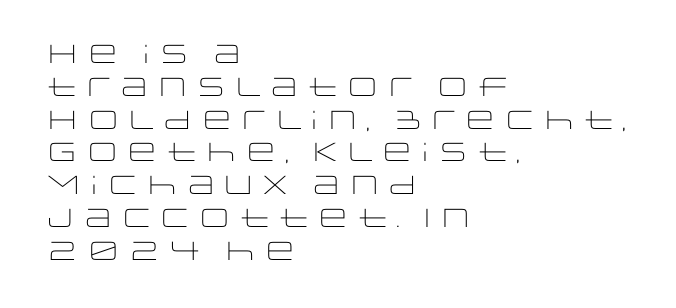
The image shows 26 px text type, upright; set left-aligned, normal line spacing (1.26x), normal letter spacing, not underlined.
